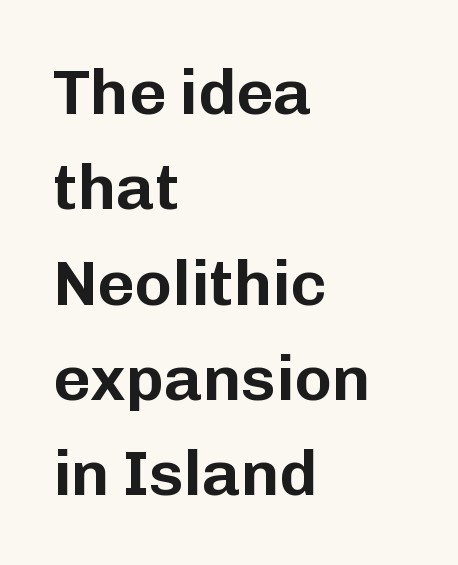
{"serif": "no", "italic": "no", "width": "normal", "stroke_contrast": "low", "x_height": "medium", "monospaced": "no", "underline": "no", "align": "left", "line_spacing": "normal", "line_spacing_ratio": 1.49, "letter_spacing": "normal", "letter_spacing_em": 0.0, "glyph_px": 64}
